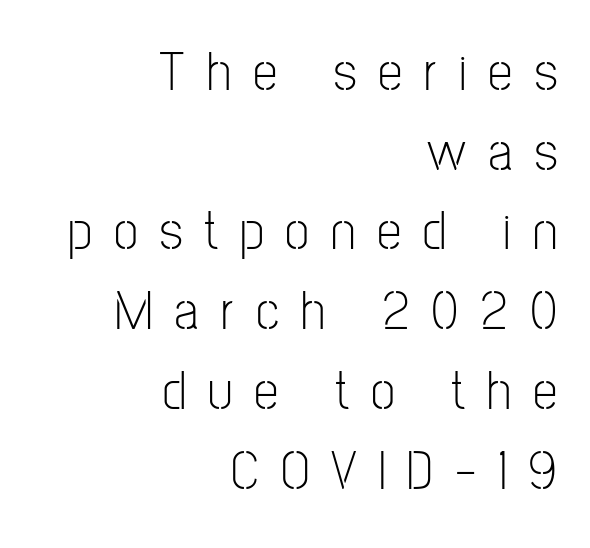
{"serif": "no", "italic": "no", "bold": "no", "weight": "light", "width": "condensed", "stroke_contrast": "low", "x_height": "medium", "monospaced": "no", "underline": "no", "align": "right", "line_spacing": "normal", "line_spacing_ratio": 1.45, "letter_spacing": "wide", "letter_spacing_em": 0.4, "glyph_px": 55}
